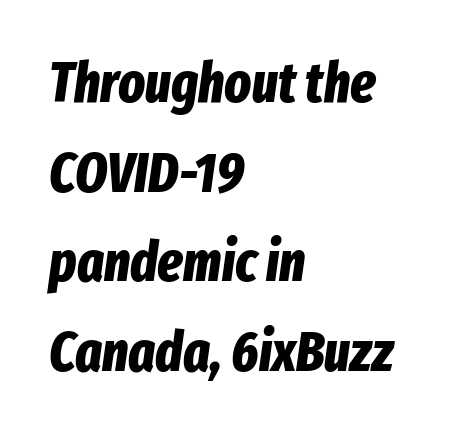
The image shows 56 px bold, condensed type, italic (leaning right); set left-aligned, normal line spacing (1.6x), normal letter spacing, not underlined; low stroke contrast and a medium x-height.
